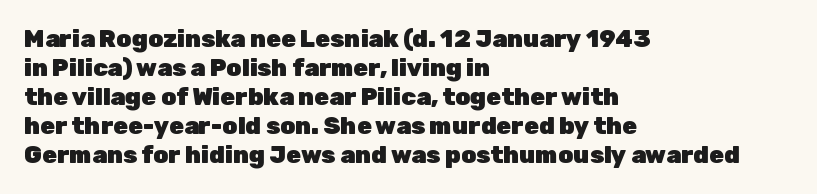
{"italic": "no", "bold": "yes", "underline": "no", "align": "left", "line_spacing_ratio": 1.21, "letter_spacing": "normal", "letter_spacing_em": 0.0, "glyph_px": 24}
